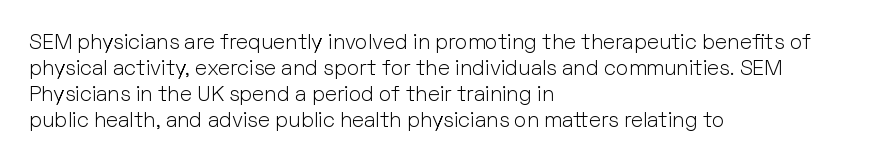
Q: Is the text bold? A: No.
Q: Is the text italic (slanted)? A: No, it is upright.
Q: Is the text underlined? A: No.
Q: How is the paragraph aligned? A: Left-aligned.
Q: Is the spacing between letters normal or unusually wide? A: Normal.
